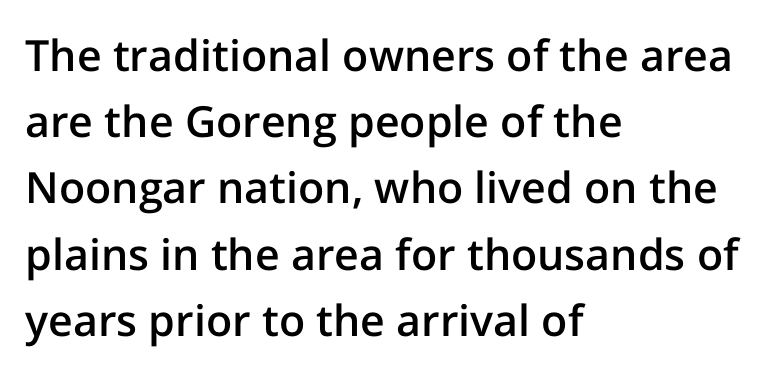
The image shows 43 px semibold sans-serif type, upright; set left-aligned, normal line spacing (1.54x), normal letter spacing, not underlined; low stroke contrast and a medium x-height.
